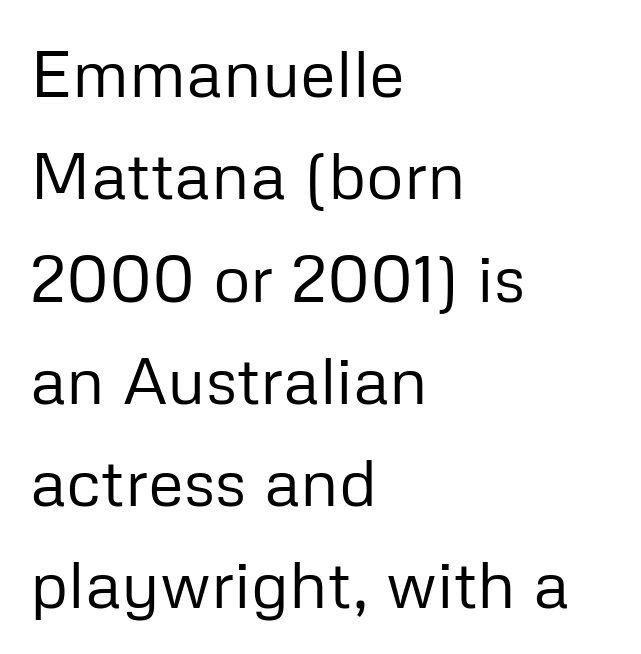
The image shows 66 px regular-weight sans-serif type, upright; set left-aligned, normal line spacing (1.55x), normal letter spacing, not underlined; low stroke contrast and a medium x-height.
